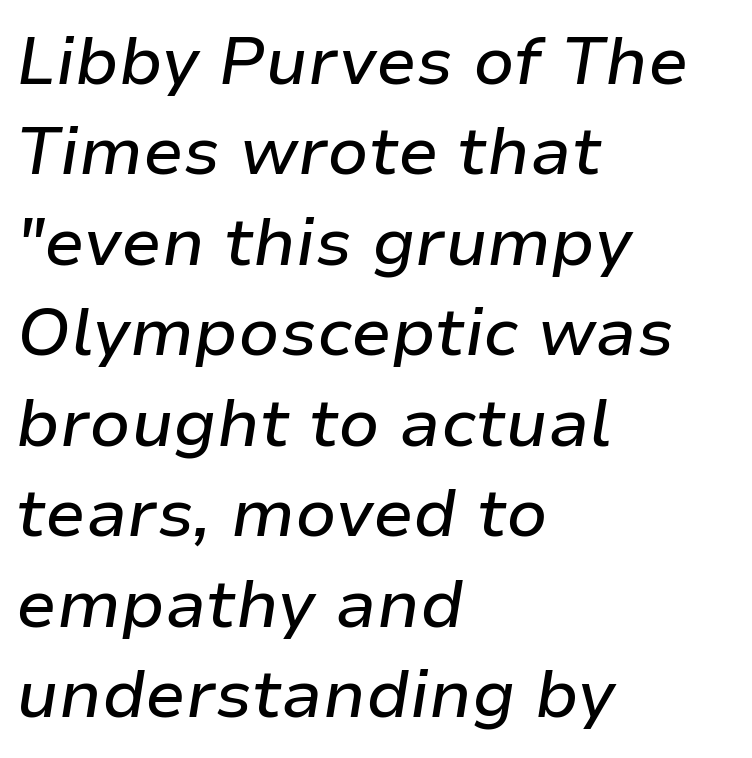
The image shows 67 px text type, italic (leaning right); set left-aligned, normal line spacing (1.35x), normal letter spacing, not underlined; low stroke contrast and a medium x-height.
